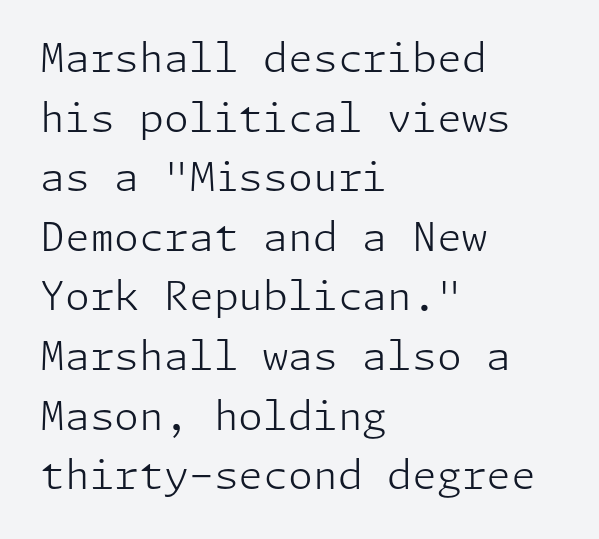
The image shows 40 px light sans-serif type, upright; set left-aligned, normal line spacing (1.49x), normal letter spacing, not underlined; low stroke contrast and a medium x-height.
